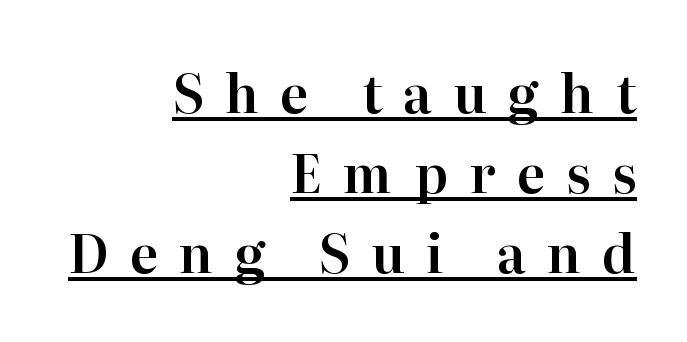
The image shows 52 px serif type, upright; set right-aligned, normal line spacing (1.54x), unusually wide letter spacing (+0.41 em), underlined; high stroke contrast and a medium x-height.
